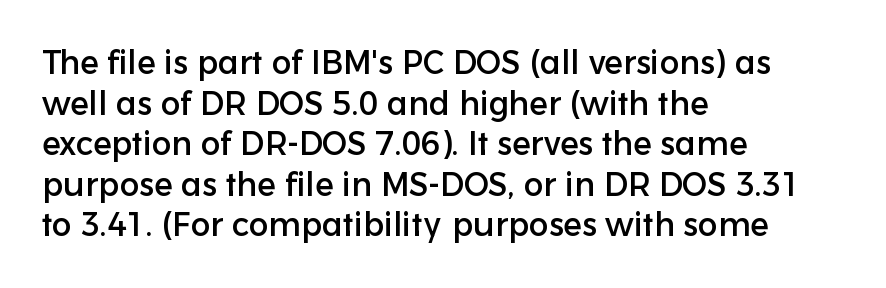
Q: Is the text italic (slanted)? A: No, it is upright.
Q: Is the typeface a serif or a sans-serif typeface? A: Sans-serif.
Q: Is the text underlined? A: No.
Q: How is the paragraph aligned? A: Left-aligned.
Q: Is the spacing between letters normal or unusually wide? A: Normal.
Q: Width (condensed, normal, or wide)? A: Normal.
Q: Stroke contrast? A: Low.
Q: x-height? A: Medium.
Q: Monospaced? A: No.
